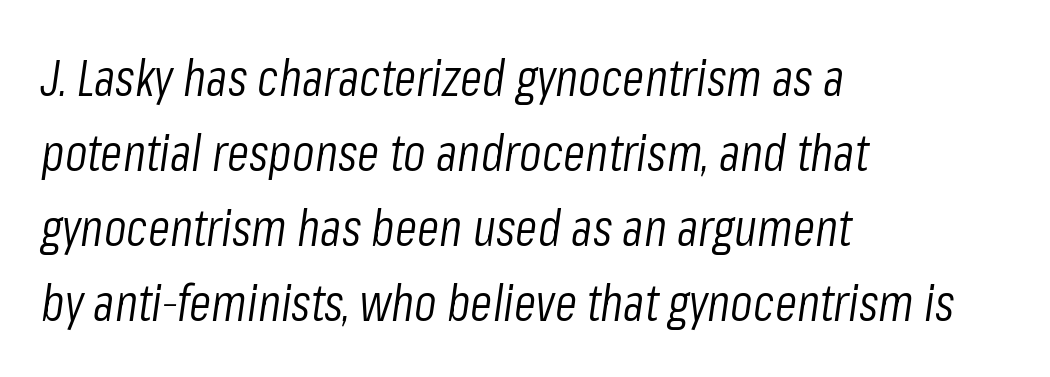
Letter spacing: default. Tall strokes in this sample are angled rather than plumb. Do the characters align in a grid? No, the font is proportional. Underline: absent. The line-height multiplier appears to be the usual default. Visually the block forms a straight wall on the left and a jagged coastline on the right.
